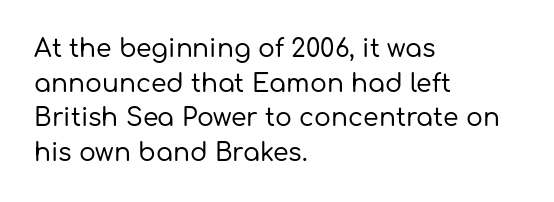
{"italic": "no", "underline": "no", "align": "left", "line_spacing": "normal", "line_spacing_ratio": 1.39, "letter_spacing": "normal", "letter_spacing_em": 0.0, "glyph_px": 25}
